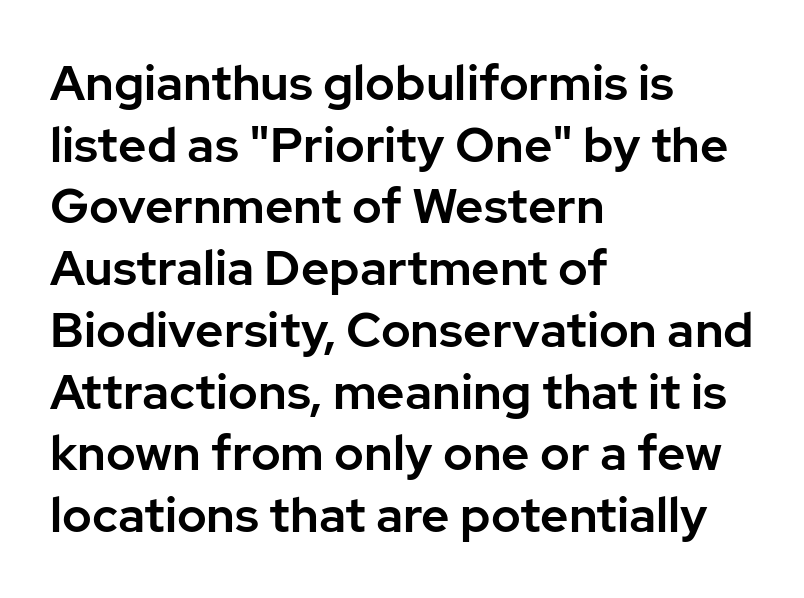
{"serif": "no", "italic": "no", "width": "normal", "stroke_contrast": "low", "x_height": "medium", "monospaced": "no", "underline": "no", "align": "left", "line_spacing": "normal", "line_spacing_ratio": 1.26, "letter_spacing": "normal", "letter_spacing_em": 0.0, "glyph_px": 49}
